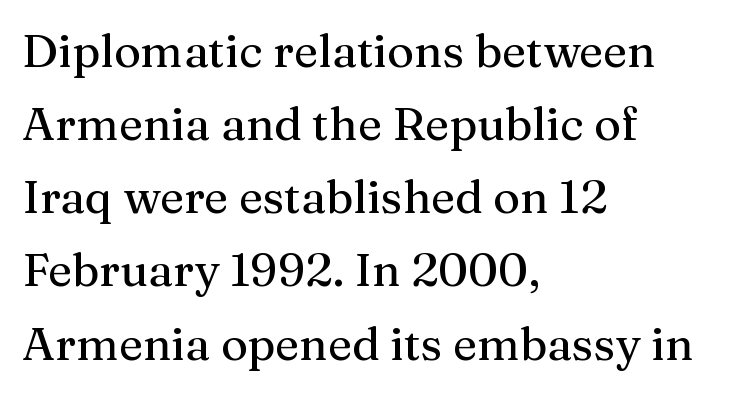
Check where the strokes stop: tiny serifs finish them off. Successive baselines arrive at the customary interval. Every character sits straight up, as roman type does. Typeset ragged right — the left edge is the straight one. The space directly below the letters is spotless. Caption: standard tracking, unaltered.
